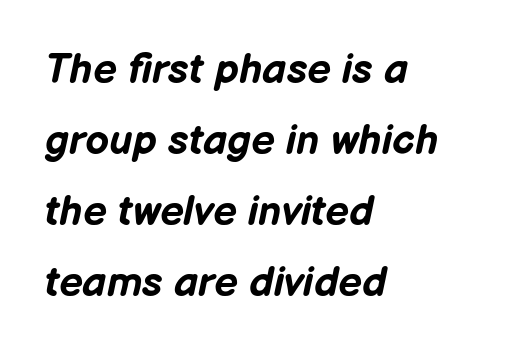
The paragraph has a hard left edge and a soft right edge. Italic? Definitely — the glyphs are oblique. Words appear dense and cohesive because spacing is normal. Varying glyph widths throughout — classic text-font behaviour.
